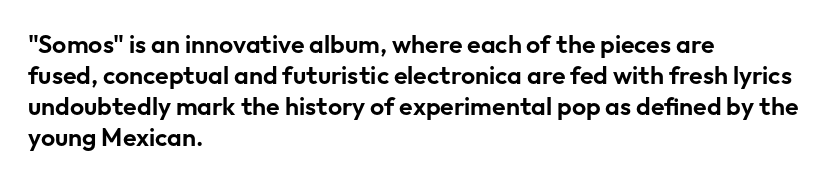
The image shows 25 px text type, upright; set left-aligned, line spacing 1.24x, normal letter spacing, not underlined.
